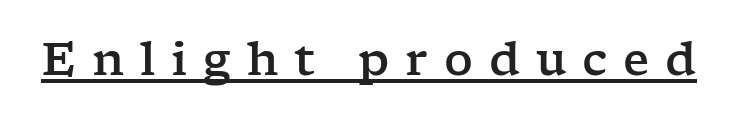
Observe the wide spacing: letters keep a clear distance from each other. A continuous stroke trails under the words, as in a hyperlink. The lettering stays uniformly vertical, giving the passage a roman look. Note the varied advance widths — an 'i' is clearly narrower than an 'm'. Unlike a clean sans, this face finishes its strokes with serifs.
